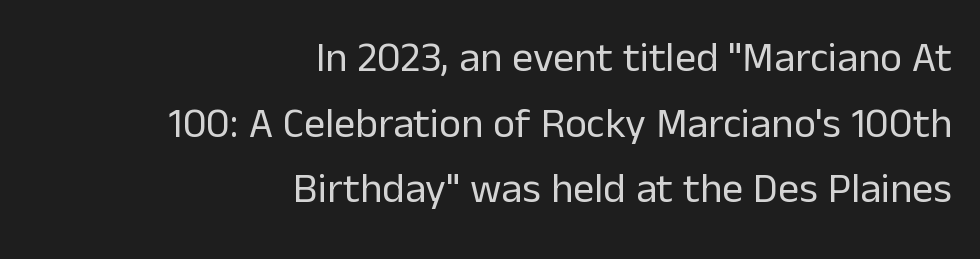
This rendering leaves character spacing at its baseline value. Vertical stems look standard width or narrower in stroke. Horizontal alignment here is rightward, an uncommon choice for prose. The space directly below the letters is spotless. Do the characters align in a grid? No, the font is proportional. The space between consecutive lines is moderate.
